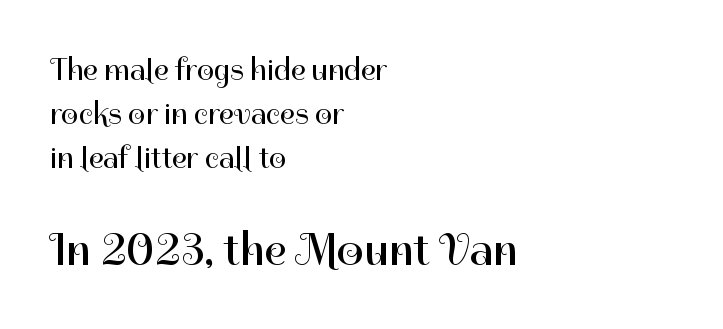
Observe the absence of serifs on each vertical stroke in this sample. Vertical stems look standard width or narrower in stroke. The letters advance in unequal steps, a hallmark of proportional type. When letters stand straight like this, we call the style roman or upright. Layout note: lines flush left.
